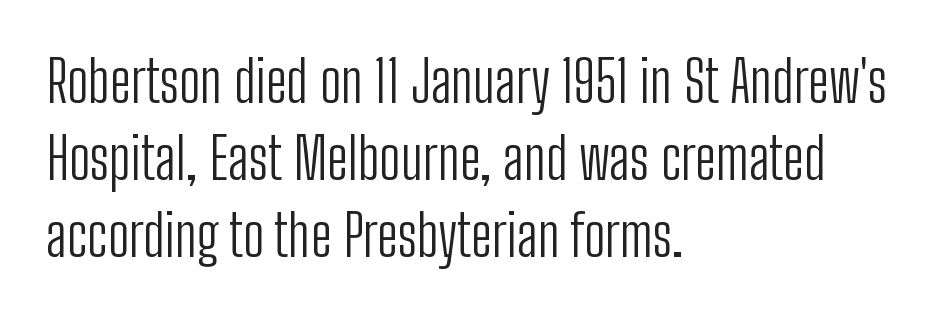
Q: Is the text bold? A: No.
Q: Is the text italic (slanted)? A: No, it is upright.
Q: Is the typeface a serif or a sans-serif typeface? A: Sans-serif.
Q: Is the text underlined? A: No.
Q: How is the paragraph aligned? A: Left-aligned.
Q: Is the spacing between letters normal or unusually wide? A: Normal.
Q: Is the spacing between lines tight, normal or loose? A: Normal.
Q: Width (condensed, normal, or wide)? A: Condensed.
Q: Stroke contrast? A: Low.
Q: x-height? A: Medium.
Q: Monospaced? A: No.
